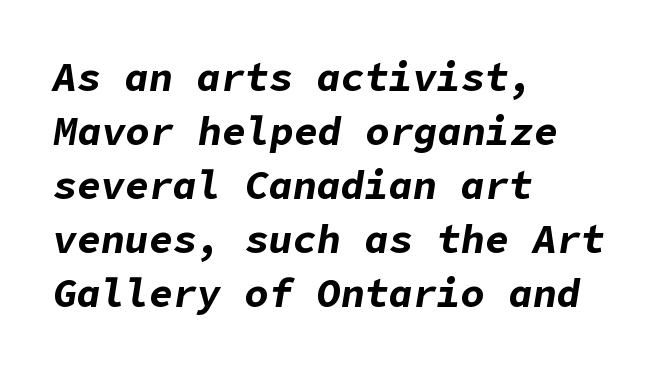
Q: Is the text bold? A: Yes.
Q: Is the text italic (slanted)? A: Yes, it leans right by about 9 degrees.
Q: Is the text underlined? A: No.
Q: How is the paragraph aligned? A: Left-aligned.
Q: Is the spacing between letters normal or unusually wide? A: Normal.
Q: Is the spacing between lines tight, normal or loose? A: Normal.
Q: Width (condensed, normal, or wide)? A: Normal.
Q: Stroke contrast? A: Low.
Q: x-height? A: Medium.
